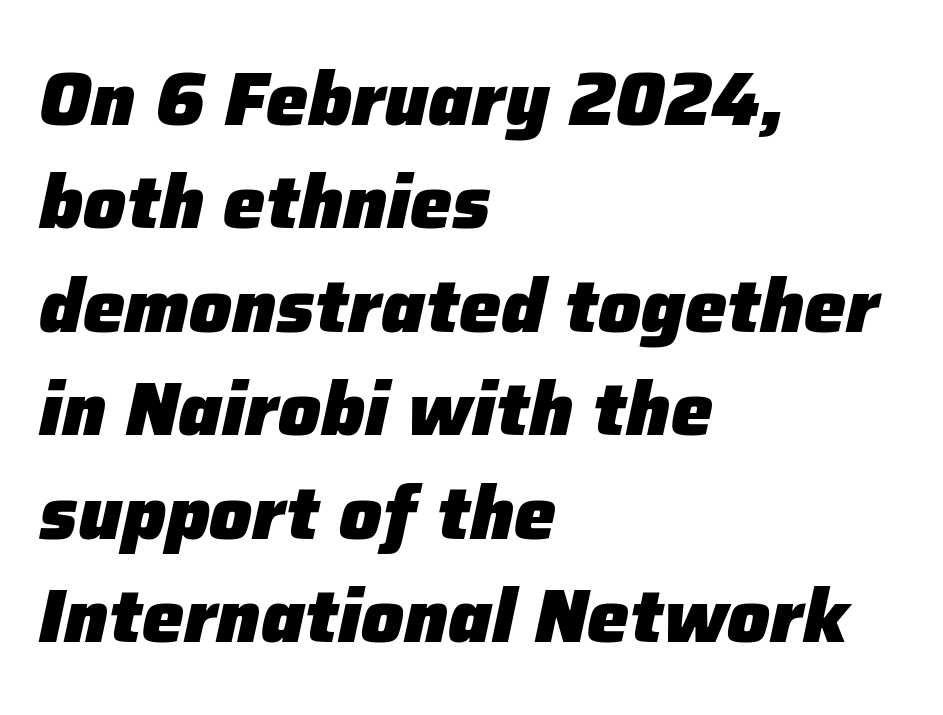
The image shows 75 px heavy type, italic (leaning right); set left-aligned, normal line spacing (1.38x), normal letter spacing, not underlined; low stroke contrast and a medium x-height.
